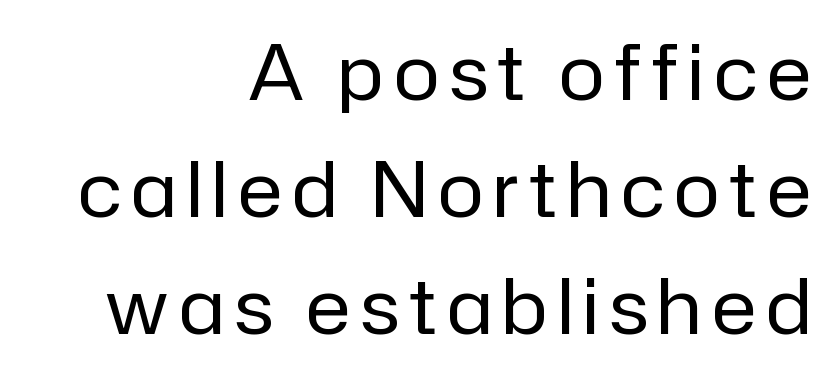
{"serif": "no", "italic": "no", "bold": "no", "weight": "regular", "width": "normal", "stroke_contrast": "low", "x_height": "medium", "monospaced": "no", "underline": "no", "align": "right", "line_spacing": "normal", "line_spacing_ratio": 1.52, "glyph_px": 77}
